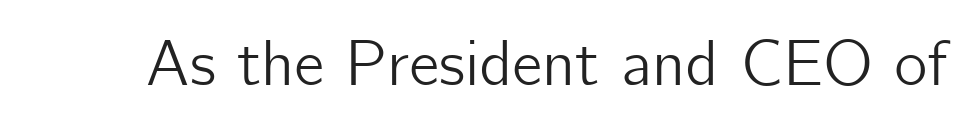
Q: Is the text italic (slanted)? A: No, it is upright.
Q: Is the typeface a serif or a sans-serif typeface? A: Sans-serif.
Q: Is the text underlined? A: No.
Q: Is the spacing between letters normal or unusually wide? A: Normal.
Q: Width (condensed, normal, or wide)? A: Normal.
Q: Stroke contrast? A: Low.
Q: x-height? A: Medium.
Q: Monospaced? A: No.
